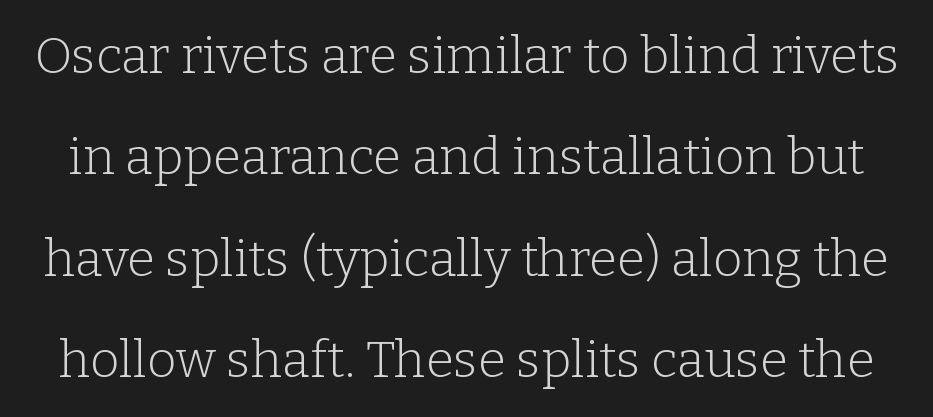
The image shows 51 px light serif type, upright; set loose line spacing (1.99x), normal letter spacing, not underlined; low stroke contrast and a medium x-height.
